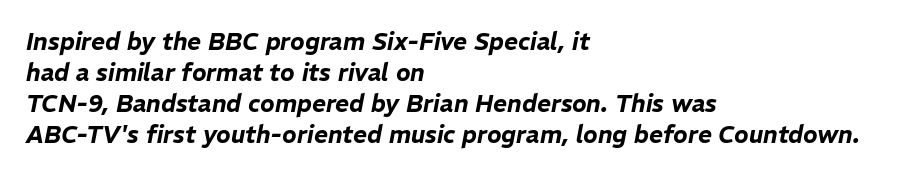
{"italic": "yes", "lean": "right", "slant_degrees": 11, "underline": "no", "align": "left", "line_spacing": "normal", "line_spacing_ratio": 1.29, "letter_spacing": "normal", "letter_spacing_em": 0.0, "glyph_px": 24}
